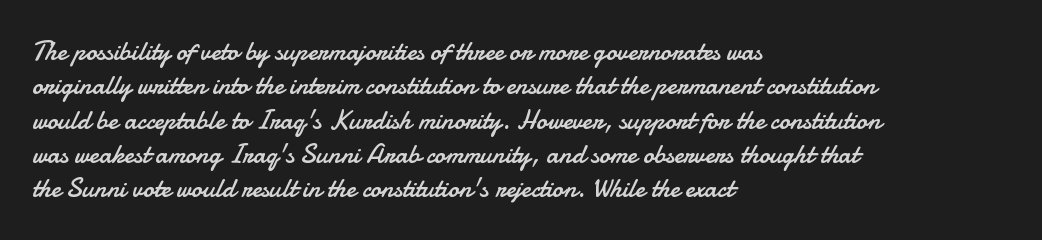
{"bold": "no", "underline": "no", "align": "left", "line_spacing": "normal", "line_spacing_ratio": 1.27, "letter_spacing": "normal", "letter_spacing_em": 0.0, "glyph_px": 27}
